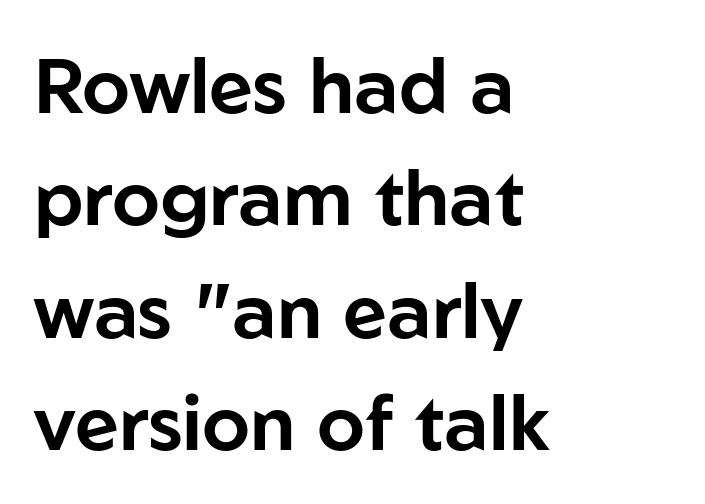
{"serif": "no", "italic": "no", "width": "normal", "stroke_contrast": "low", "x_height": "medium", "monospaced": "no", "underline": "no", "align": "left", "line_spacing": "normal", "line_spacing_ratio": 1.46, "letter_spacing": "normal", "letter_spacing_em": 0.0, "glyph_px": 77}
